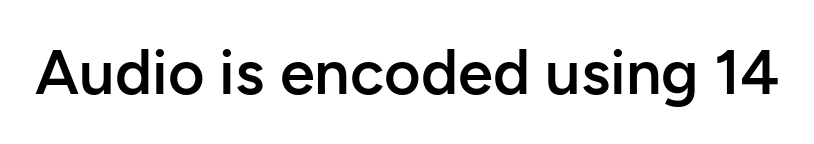
The image shows 63 px semibold sans-serif type, upright; set normal letter spacing, not underlined; low stroke contrast and a medium x-height.
